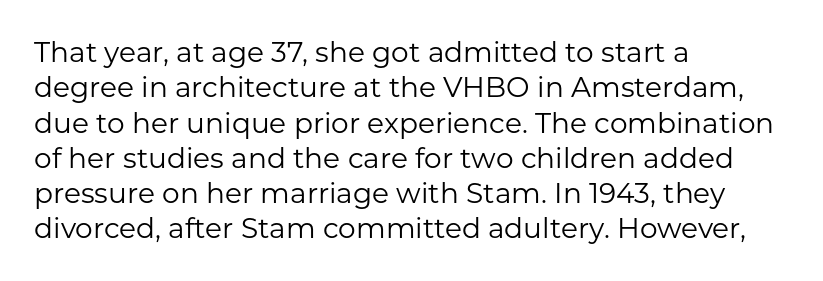
The image shows 28 px regular-weight sans-serif type, upright; set left-aligned, normal line spacing (1.26x), normal letter spacing, not underlined; low stroke contrast and a medium x-height.
